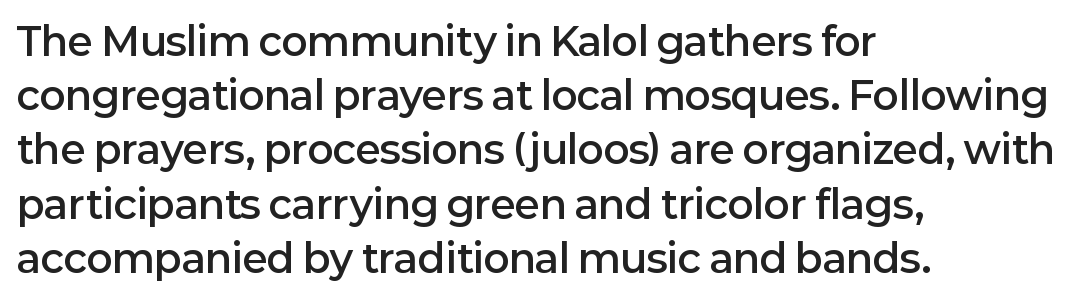
Do the characters align in a grid? No, the font is proportional. Rendered with straight, roman letterforms. Whoever set this chose a conventional vertical rhythm. Words float on clear page, feet unadorned. The letterforms sit shoulder to shoulder at normal distance.
